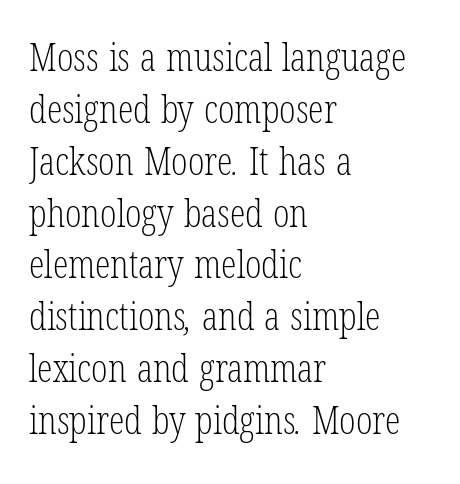
You could not count columns in this text — the font is proportionally spaced. The line texture is even and compact thanks to regular tracking. This sample keeps an unexceptional amount of space between lines. This sample is left-justified, so line endings fall wherever the words run out.
